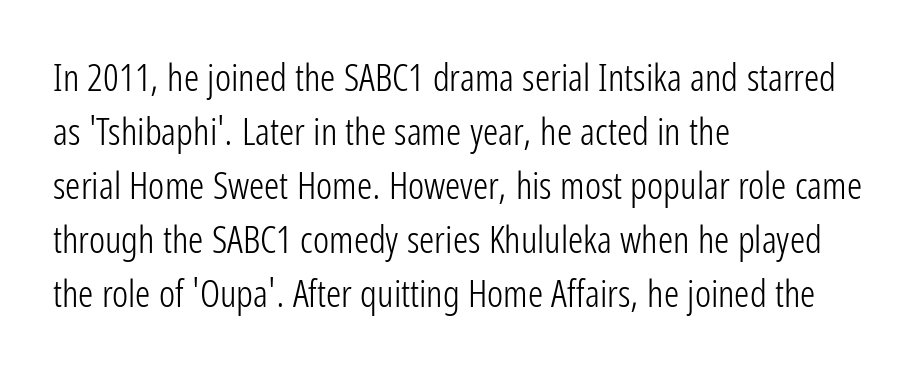
Varying glyph widths throughout — classic text-font behaviour. Leftover space on each line is placed entirely after the last word. The weight tops out at a normal text grade. Glance below the letters and you will spot only blank space. Nope, not italic — everything's standing straight.
